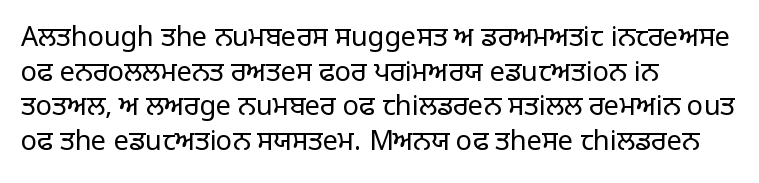
{"italic": "no", "bold": "no", "underline": "no", "align": "left", "line_spacing": "normal", "line_spacing_ratio": 1.28, "letter_spacing": "normal", "letter_spacing_em": 0.0, "glyph_px": 27}
